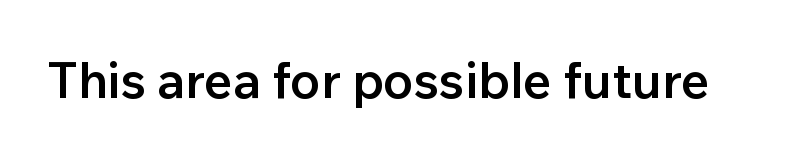
The image shows 50 px semibold sans-serif type, upright; set normal letter spacing, not underlined; low stroke contrast and a medium x-height.
